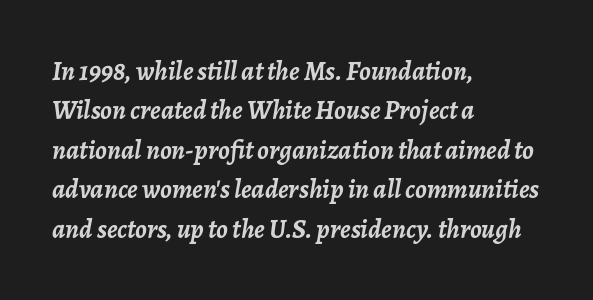
{"italic": "yes", "lean": "right", "slant_degrees": 7, "bold": "yes", "underline": "no", "align": "left", "line_spacing": "normal", "line_spacing_ratio": 1.46, "letter_spacing": "normal", "letter_spacing_em": 0.0, "glyph_px": 27}
